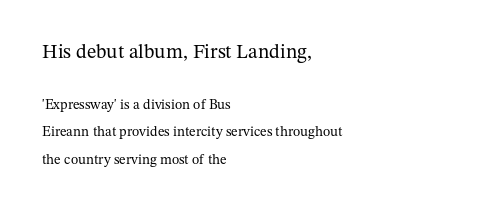
The image shows 20 px text type, upright; set left-aligned, loose line spacing (1.98x), normal letter spacing, not underlined; the first (top) block is 1.43x larger.
